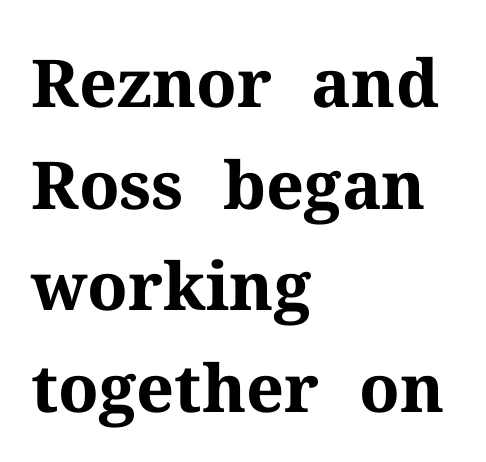
{"serif": "yes", "italic": "no", "bold": "yes", "weight": "bold", "width": "normal", "stroke_contrast": "medium", "x_height": "medium", "monospaced": "no", "underline": "no", "align": "left", "line_spacing": "normal", "line_spacing_ratio": 1.54, "letter_spacing": "normal", "letter_spacing_em": 0.0, "glyph_px": 66}
